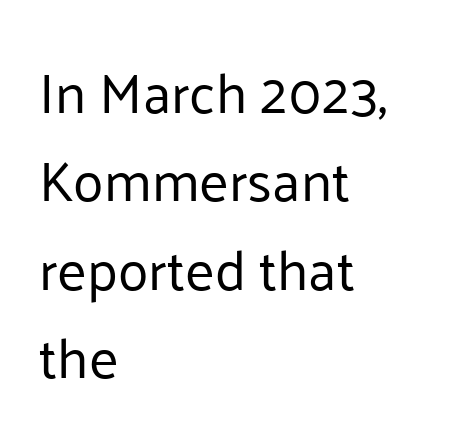
Q: Is the text bold? A: No.
Q: Is the text italic (slanted)? A: No, it is upright.
Q: Is the typeface a serif or a sans-serif typeface? A: Sans-serif.
Q: Is the text underlined? A: No.
Q: How is the paragraph aligned? A: Left-aligned.
Q: Is the spacing between letters normal or unusually wide? A: Normal.
Q: Is the spacing between lines tight, normal or loose? A: Normal.
Q: Width (condensed, normal, or wide)? A: Normal.
Q: Stroke contrast? A: Low.
Q: x-height? A: Medium.
Q: Monospaced? A: No.
